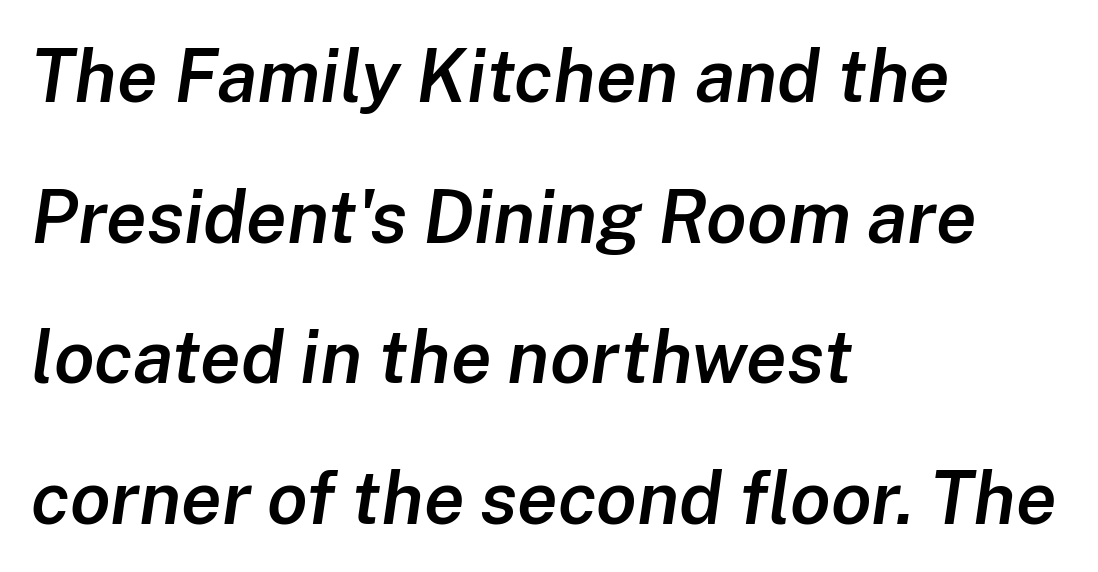
Does the weight exceed regular? Yes, but only to semibold. Quick note: interline space is abundant. This sample is left-justified, so line endings fall wherever the words run out. The face used here is proportionally spaced, like ordinary book or web type.
